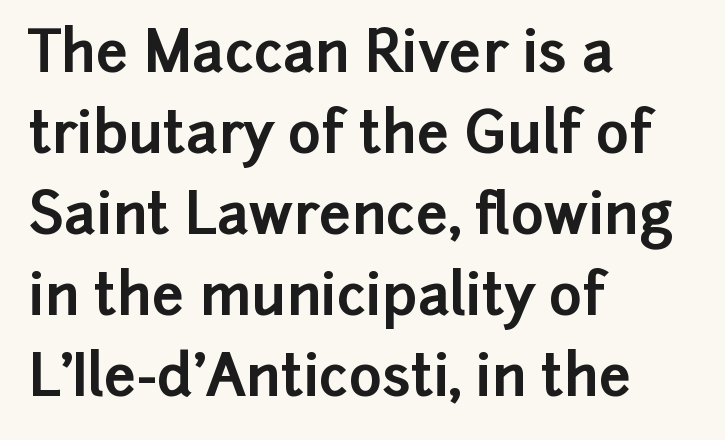
Q: Is the text bold? A: Yes.
Q: Is the text italic (slanted)? A: No, it is upright.
Q: Is the typeface a serif or a sans-serif typeface? A: Sans-serif.
Q: Is the text underlined? A: No.
Q: How is the paragraph aligned? A: Left-aligned.
Q: Is the spacing between letters normal or unusually wide? A: Normal.
Q: Is the spacing between lines tight, normal or loose? A: Normal.
Q: Width (condensed, normal, or wide)? A: Normal.
Q: Stroke contrast? A: Low.
Q: x-height? A: Medium.
Q: Monospaced? A: No.
